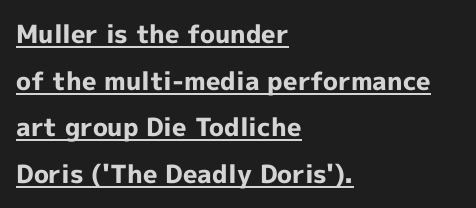
The image shows 25 px bold type, upright; set left-aligned, line spacing 1.87x, normal letter spacing, underlined.
